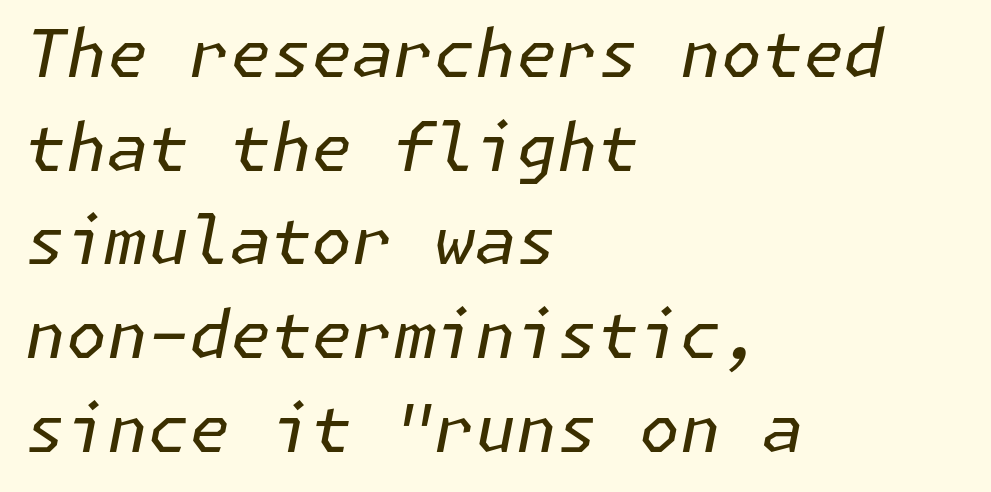
Q: Is the text bold? A: No.
Q: Is the text italic (slanted)? A: Yes, it leans right by about 11 degrees.
Q: Is the text underlined? A: No.
Q: How is the paragraph aligned? A: Left-aligned.
Q: Is the spacing between letters normal or unusually wide? A: Normal.
Q: Is the spacing between lines tight, normal or loose? A: Normal.
Q: Width (condensed, normal, or wide)? A: Normal.
Q: Stroke contrast? A: Low.
Q: x-height? A: Medium.
